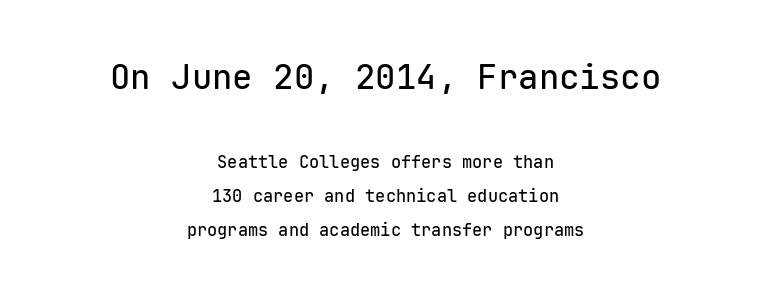
{"serif": "no", "italic": "no", "width": "normal", "stroke_contrast": "low", "x_height": "medium", "monospaced": "yes", "underline": "no", "align": "center", "line_spacing": "loose", "line_spacing_ratio": 2.01, "letter_spacing": "normal", "letter_spacing_em": 0.0, "larger_block": "first", "size_ratio": 2.0, "glyph_px": 34}
